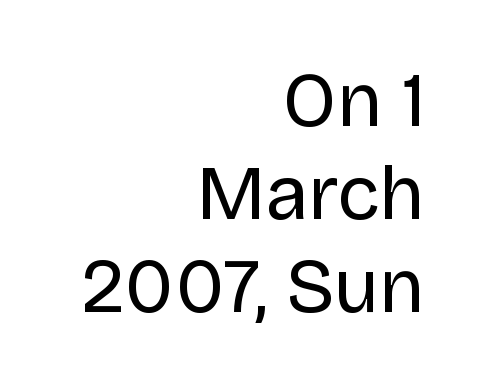
The face used here is proportionally spaced, like ordinary book or web type. The ragged edge is on the left, which tells us the setting is flush right. A bare baseline throughout the passage. The cut favours lightness, reaching ordinary text weight at its darkest.
